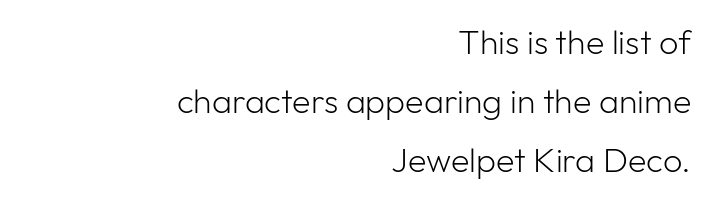
Q: Is the text bold? A: No.
Q: Is the text italic (slanted)? A: No, it is upright.
Q: Is the typeface a serif or a sans-serif typeface? A: Sans-serif.
Q: Is the text underlined? A: No.
Q: How is the paragraph aligned? A: Right-aligned.
Q: Is the spacing between letters normal or unusually wide? A: Normal.
Q: Width (condensed, normal, or wide)? A: Normal.
Q: Stroke contrast? A: Low.
Q: x-height? A: Medium.
Q: Monospaced? A: No.
